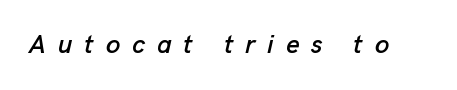
The image shows 26 px text type, italic (leaning right); set unusually wide letter spacing (+0.46 em), not underlined.
